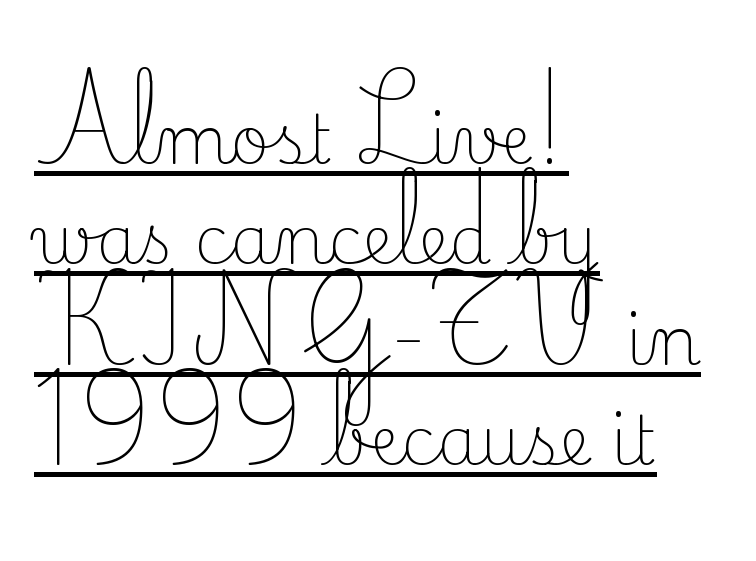
Q: Is the text bold? A: No.
Q: Is the text italic (slanted)? A: No, it is upright.
Q: Is the typeface a serif or a sans-serif typeface? A: Serif.
Q: Is the text underlined? A: Yes.
Q: How is the paragraph aligned? A: Left-aligned.
Q: Is the spacing between letters normal or unusually wide? A: Normal.
Q: Is the spacing between lines tight, normal or loose? A: Normal.
Q: Width (condensed, normal, or wide)? A: Normal.
Q: Stroke contrast? A: Low.
Q: x-height? A: Small.
Q: Monospaced? A: No.
